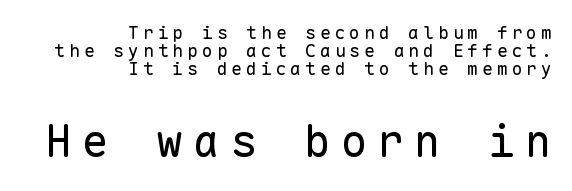
Does the bottom block carry the larger type? Yes, it does. The lines in this sample share a right terminus and differ only in where they begin. Do the characters align in a grid? Yes, the font is monospaced. A sans-serif font was chosen for this passage.
